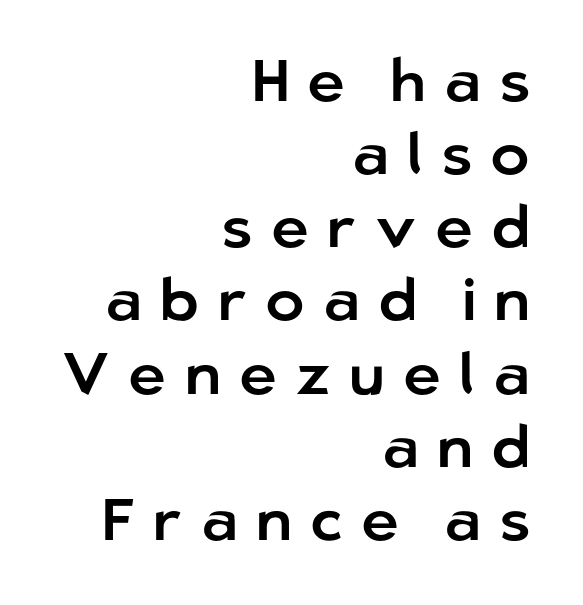
Q: Is the text italic (slanted)? A: No, it is upright.
Q: Is the typeface a serif or a sans-serif typeface? A: Sans-serif.
Q: Is the text underlined? A: No.
Q: How is the paragraph aligned? A: Right-aligned.
Q: Is the spacing between letters normal or unusually wide? A: Unusually wide.
Q: Width (condensed, normal, or wide)? A: Normal.
Q: Stroke contrast? A: Low.
Q: x-height? A: Medium.
Q: Monospaced? A: No.
